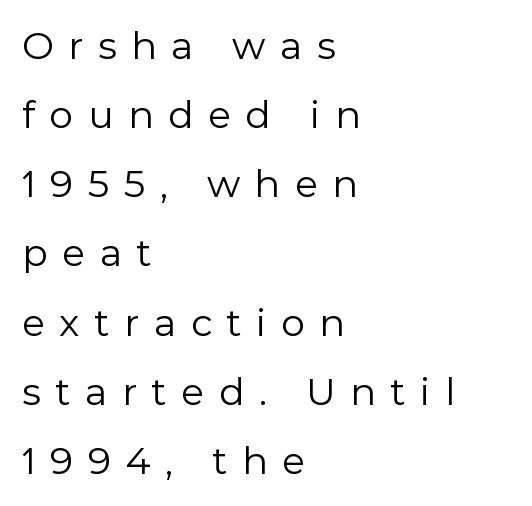
Q: Is the text bold? A: No.
Q: Is the text italic (slanted)? A: No, it is upright.
Q: Is the typeface a serif or a sans-serif typeface? A: Sans-serif.
Q: Is the text underlined? A: No.
Q: How is the paragraph aligned? A: Left-aligned.
Q: Is the spacing between letters normal or unusually wide? A: Unusually wide.
Q: Width (condensed, normal, or wide)? A: Normal.
Q: x-height? A: Medium.
Q: Monospaced? A: No.
